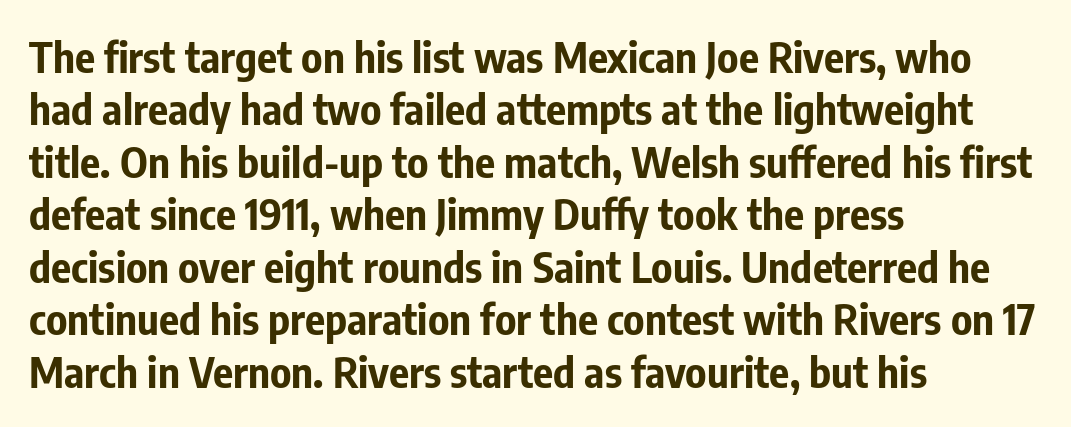
{"serif": "no", "italic": "no", "bold": "yes", "weight": "bold", "width": "condensed", "stroke_contrast": "low", "x_height": "medium", "monospaced": "no", "underline": "no", "align": "left", "line_spacing": "normal", "line_spacing_ratio": 1.25, "letter_spacing": "normal", "letter_spacing_em": 0.0, "glyph_px": 42}
